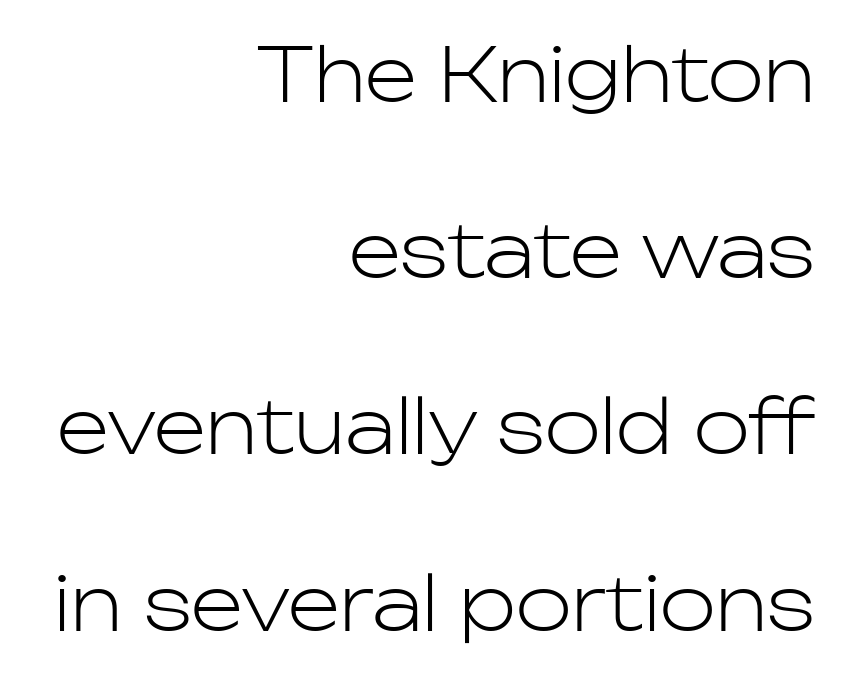
The image shows 75 px light sans-serif type, upright; set right-aligned, loose line spacing (2.35x), normal letter spacing, not underlined; low stroke contrast and a medium x-height.
